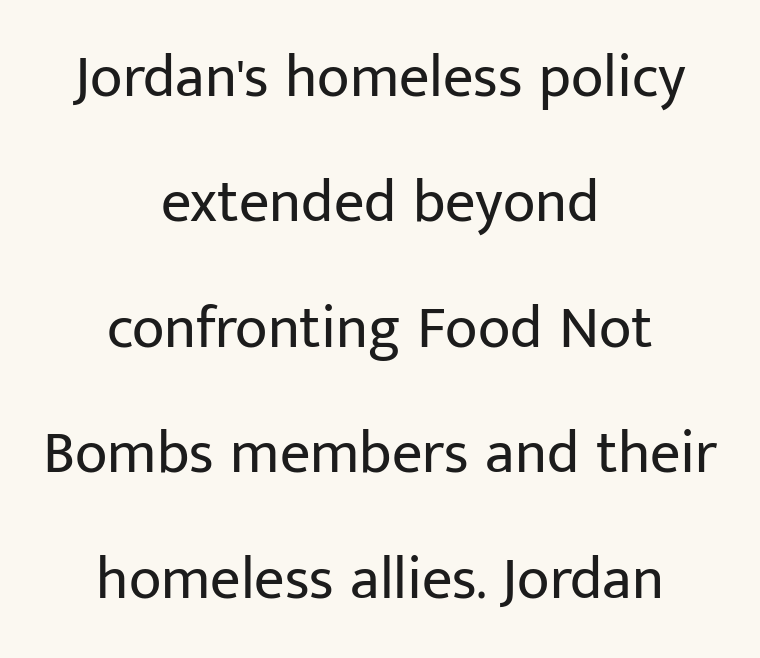
The image shows 60 px regular-weight sans-serif type, upright; set centered, loose line spacing (2.09x), normal letter spacing, not underlined; low stroke contrast and a medium x-height.
